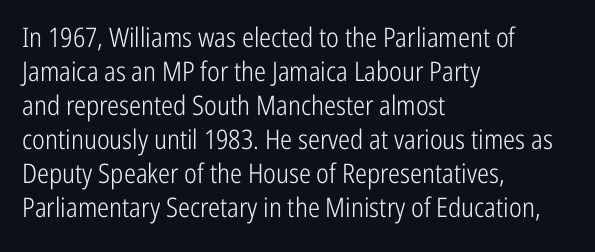
Q: Is the text bold? A: No.
Q: Is the text italic (slanted)? A: No, it is upright.
Q: Is the text underlined? A: No.
Q: How is the paragraph aligned? A: Left-aligned.
Q: Is the spacing between letters normal or unusually wide? A: Normal.
Q: Is the spacing between lines tight, normal or loose? A: Normal.
